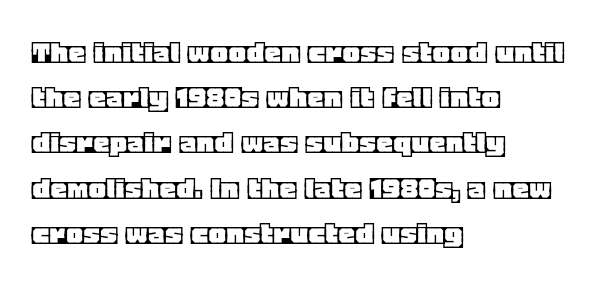
{"italic": "no", "width": "normal", "x_height": "large", "monospaced": "no", "underline": "no", "align": "left", "line_spacing": "normal", "line_spacing_ratio": 1.33, "letter_spacing": "normal", "letter_spacing_em": 0.0, "glyph_px": 34}
